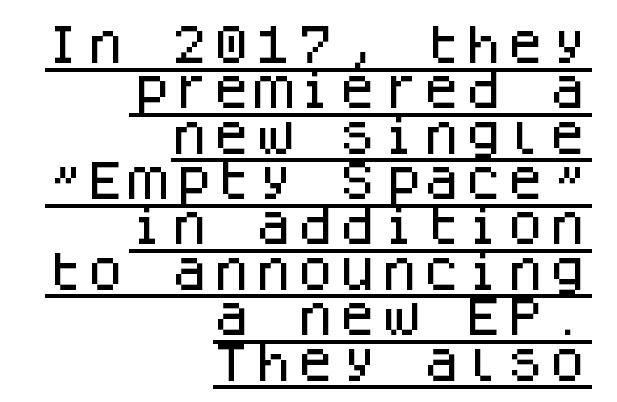
Type style note: lacks serifs. Reading down the block, your eye finds every line finishing at a fixed right position. Reading down the column, the eye jumps only a short way to each next line. The string is rendered with underlining switched on. Here the designer chose a console-style face with uniform glyph widths.
